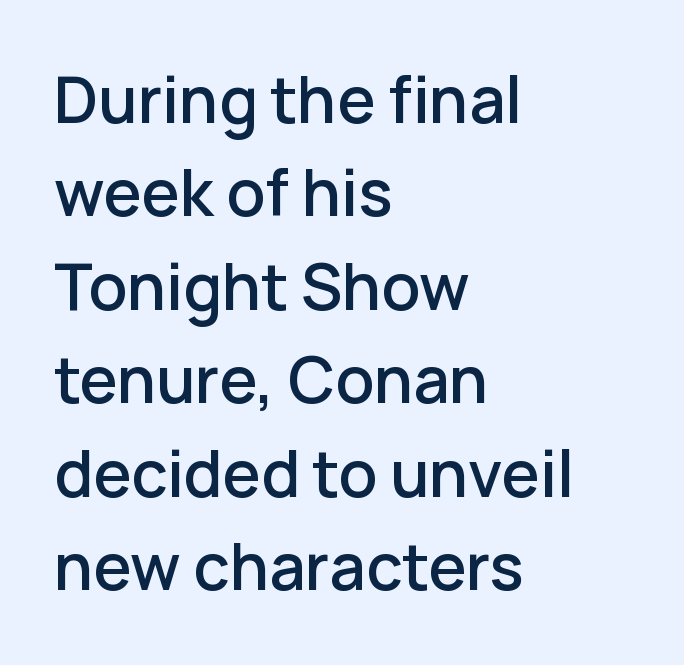
Honestly, there is no underline to notice here at all. The passage shown is typed in a proportional face where columns would drift. Vertical spacing — default. Nobody touched the tracking dial on this one. Look at the bottom of the vertical strokes: they stop flat, with no serifs.
